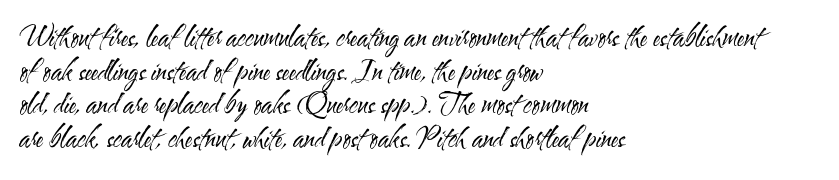
Q: Is the text bold? A: No.
Q: Is the text italic (slanted)? A: Yes.
Q: Is the text underlined? A: No.
Q: How is the paragraph aligned? A: Left-aligned.
Q: Is the spacing between letters normal or unusually wide? A: Normal.
Q: Is the spacing between lines tight, normal or loose? A: Normal.
